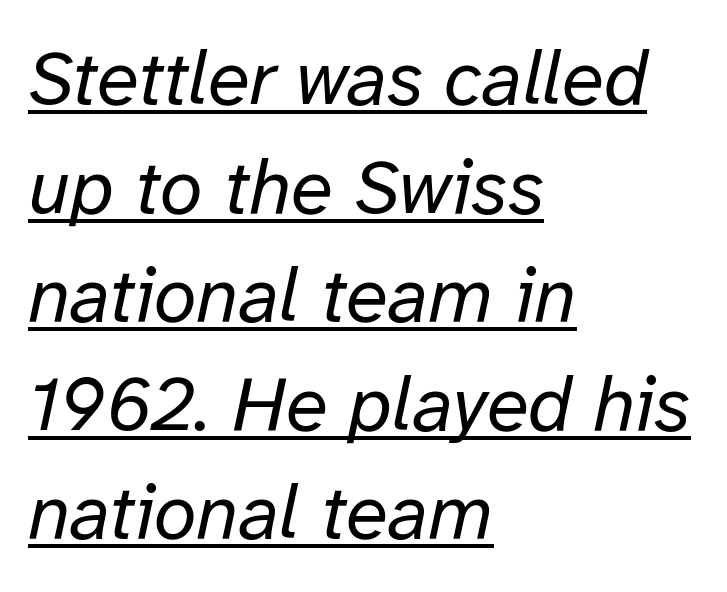
The image shows 77 px regular-weight type, italic (leaning right); set left-aligned, normal line spacing (1.41x), normal letter spacing, underlined; low stroke contrast and a medium x-height.
